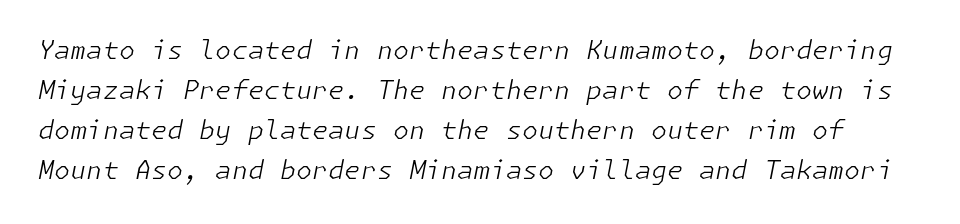
The image shows 26 px text type, italic (leaning right); set normal line spacing (1.54x), normal letter spacing, not underlined.
